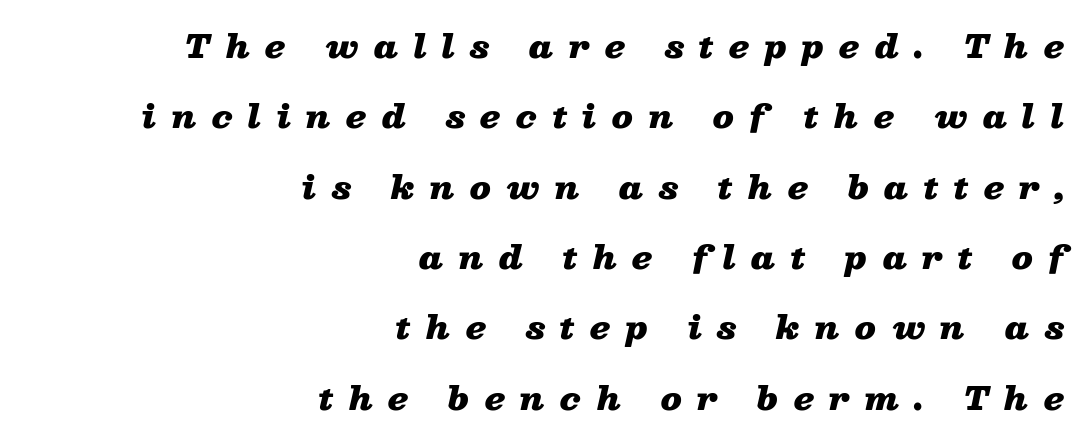
Q: Is the text bold? A: Yes.
Q: Is the text italic (slanted)? A: Yes, it leans right by about 13 degrees.
Q: Is the text underlined? A: No.
Q: How is the paragraph aligned? A: Right-aligned.
Q: Is the spacing between letters normal or unusually wide? A: Unusually wide.
Q: Is the spacing between lines tight, normal or loose? A: Loose.
Q: Width (condensed, normal, or wide)? A: Wide.
Q: Stroke contrast? A: Low.
Q: x-height? A: Medium.
Q: Monospaced? A: No.
